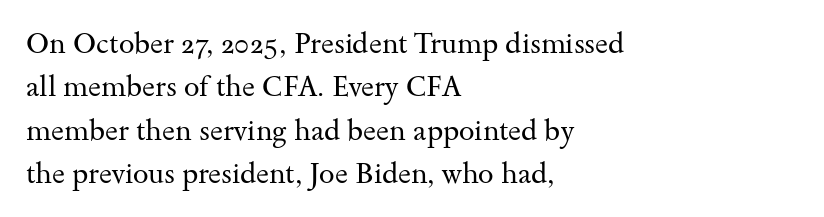
The image shows 28 px regular-weight, wide serif type, upright; set left-aligned, normal line spacing (1.55x), normal letter spacing, not underlined; medium stroke contrast and a small x-height.
